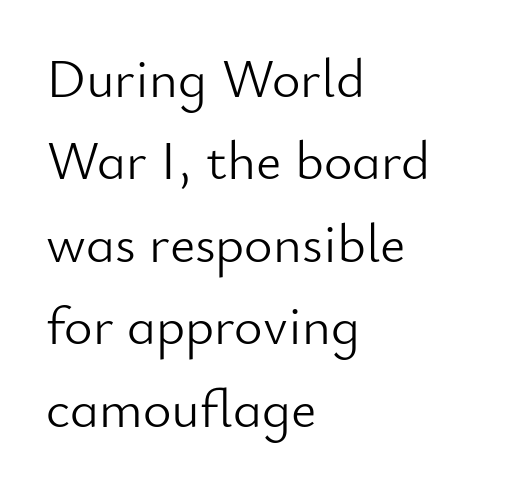
The image shows 55 px light sans-serif type, upright; set left-aligned, normal line spacing (1.5x), normal letter spacing, not underlined; low stroke contrast and a small x-height.
